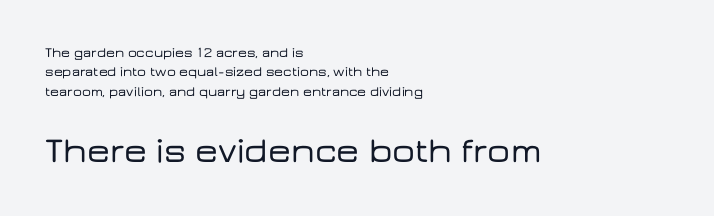
Observe the ordinary spacing: letters are neighbours, not strangers. The passage shown is not underscored anywhere. The space between consecutive lines is moderate. You can tell from the bare stems that sans-serif type was used.
